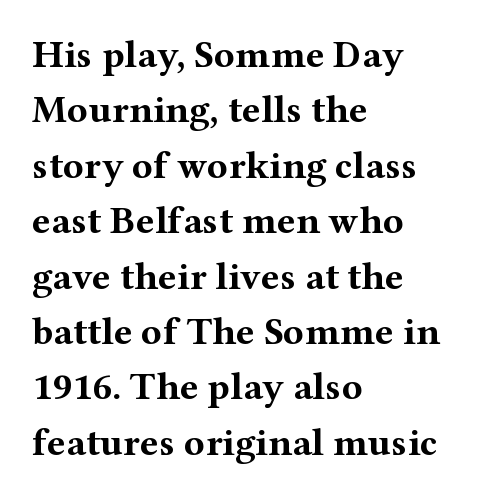
{"serif": "yes", "italic": "no", "bold": "yes", "weight": "bold", "width": "wide", "stroke_contrast": "medium", "x_height": "medium", "monospaced": "no", "underline": "no", "align": "left", "line_spacing": "normal", "line_spacing_ratio": 1.42, "letter_spacing": "normal", "letter_spacing_em": 0.0, "glyph_px": 39}
